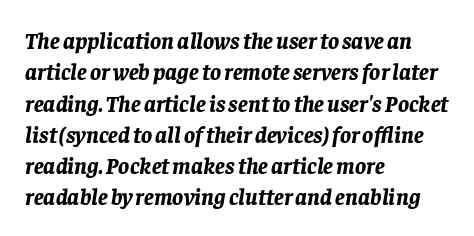
{"italic": "yes", "lean": "right", "slant_degrees": 8, "bold": "yes", "underline": "no", "align": "left", "line_spacing": "normal", "line_spacing_ratio": 1.36, "letter_spacing": "normal", "letter_spacing_em": 0.0, "glyph_px": 23}
